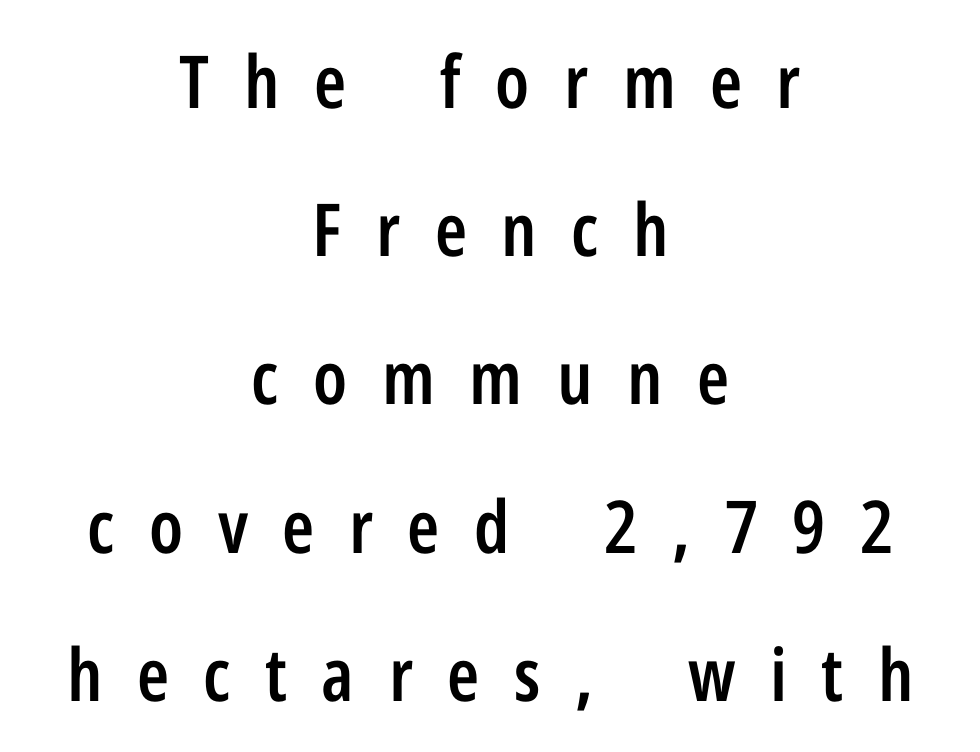
Q: Is the text bold? A: Semi-bold.
Q: Is the text italic (slanted)? A: No, it is upright.
Q: Is the typeface a serif or a sans-serif typeface? A: Sans-serif.
Q: Is the text underlined? A: No.
Q: How is the paragraph aligned? A: Centered.
Q: Is the spacing between letters normal or unusually wide? A: Unusually wide.
Q: Is the spacing between lines tight, normal or loose? A: Loose.
Q: Width (condensed, normal, or wide)? A: Condensed.
Q: Stroke contrast? A: Low.
Q: x-height? A: Medium.
Q: Monospaced? A: No.
